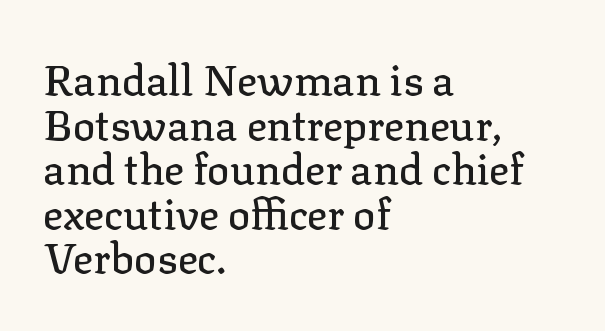
Q: Is the text italic (slanted)? A: No, it is upright.
Q: Is the typeface a serif or a sans-serif typeface? A: Serif.
Q: Is the text underlined? A: No.
Q: How is the paragraph aligned? A: Left-aligned.
Q: Is the spacing between letters normal or unusually wide? A: Normal.
Q: Is the spacing between lines tight, normal or loose? A: Tight.
Q: Width (condensed, normal, or wide)? A: Normal.
Q: Stroke contrast? A: Low.
Q: x-height? A: Medium.
Q: Monospaced? A: No.
